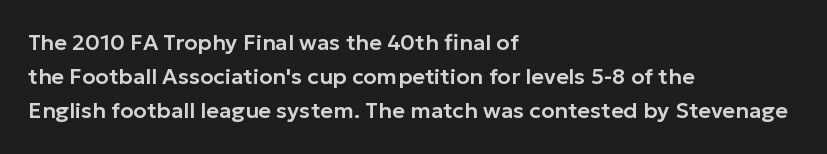
The image shows 22 px text type, upright; set left-aligned, normal line spacing (1.55x), normal letter spacing, not underlined.
